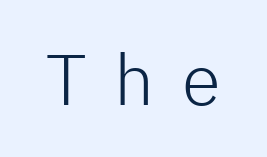
Q: Is the text bold? A: No.
Q: Is the text italic (slanted)? A: No, it is upright.
Q: Is the typeface a serif or a sans-serif typeface? A: Sans-serif.
Q: Is the text underlined? A: No.
Q: Is the spacing between letters normal or unusually wide? A: Unusually wide.
Q: Width (condensed, normal, or wide)? A: Normal.
Q: Stroke contrast? A: Low.
Q: x-height? A: Medium.
Q: Monospaced? A: No.
